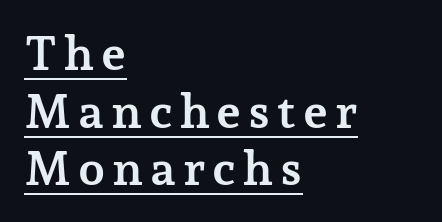
The image shows 48 px semibold serif type, upright; set left-aligned, line spacing 1.2x, underlined; low stroke contrast and a medium x-height.
